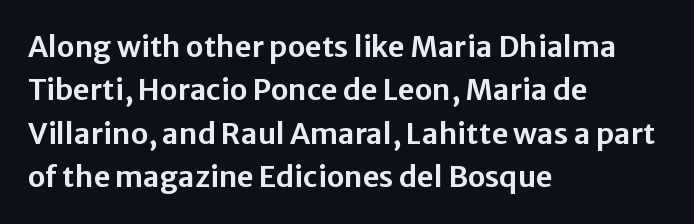
The image shows 29 px sans-serif type, upright; set left-aligned, normal line spacing (1.5x), normal letter spacing, not underlined; low stroke contrast and a medium x-height.
